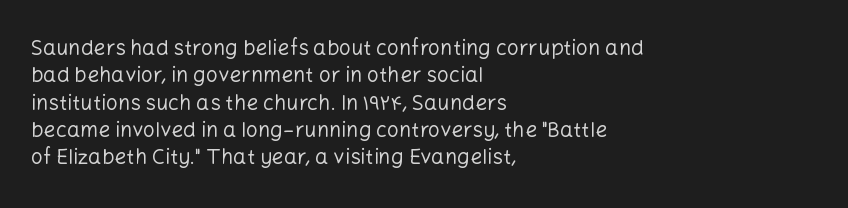
The image shows 21 px text type, upright; set left-aligned, normal line spacing (1.3x), normal letter spacing, not underlined.
